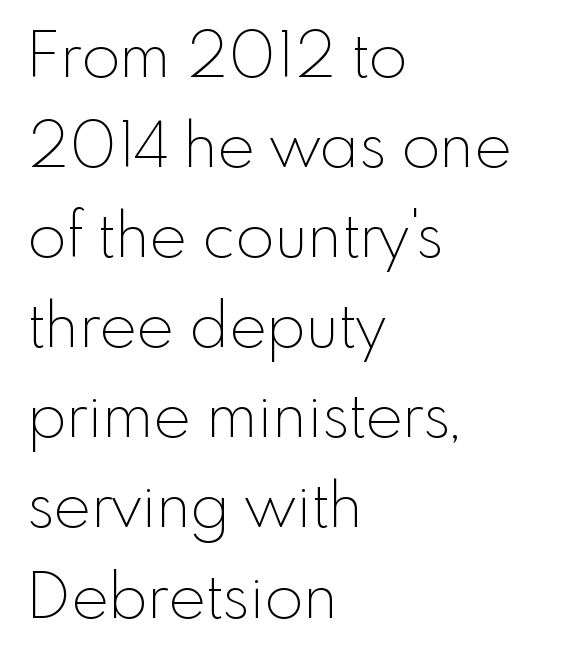
Q: Is the text bold? A: No.
Q: Is the text italic (slanted)? A: No, it is upright.
Q: Is the typeface a serif or a sans-serif typeface? A: Sans-serif.
Q: Is the text underlined? A: No.
Q: How is the paragraph aligned? A: Left-aligned.
Q: Is the spacing between letters normal or unusually wide? A: Normal.
Q: Is the spacing between lines tight, normal or loose? A: Normal.
Q: Width (condensed, normal, or wide)? A: Normal.
Q: x-height? A: Small.
Q: Monospaced? A: No.
